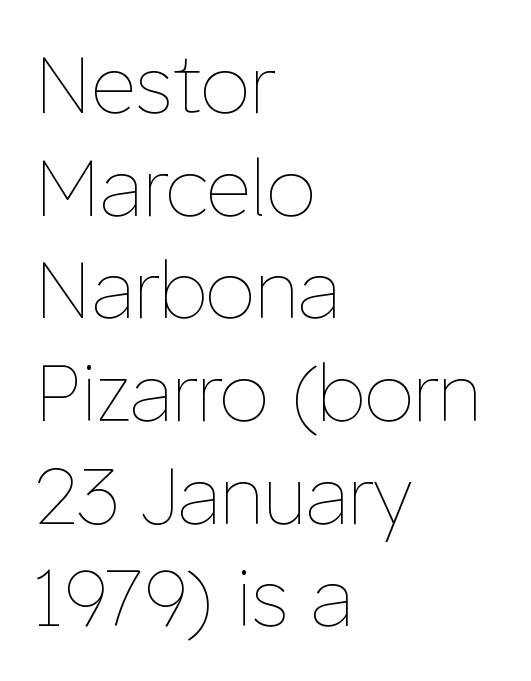
{"italic": "no", "bold": "no", "weight": "thin", "width": "normal", "stroke_contrast": "low", "x_height": "medium", "monospaced": "no", "underline": "no", "align": "left", "line_spacing": "normal", "line_spacing_ratio": 1.3, "letter_spacing": "normal", "letter_spacing_em": 0.0, "glyph_px": 79}
